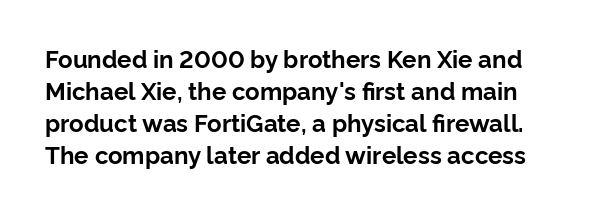
{"italic": "no", "bold": "yes", "underline": "no", "line_spacing": "normal", "line_spacing_ratio": 1.34, "letter_spacing": "normal", "letter_spacing_em": 0.0, "glyph_px": 24}
